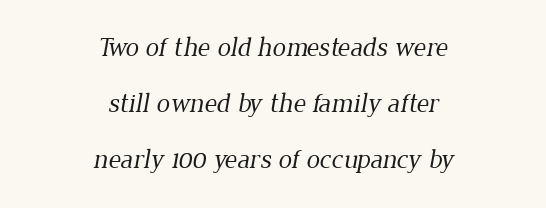
Leading is clearly above the norm, producing a sparse column. A student would call this center alignment; a typographer would say set centered. There is no visible air inserted between adjacent glyphs. The letters look calm and open, with moderate or lighter stems. The string is rendered with underlining switched off.
